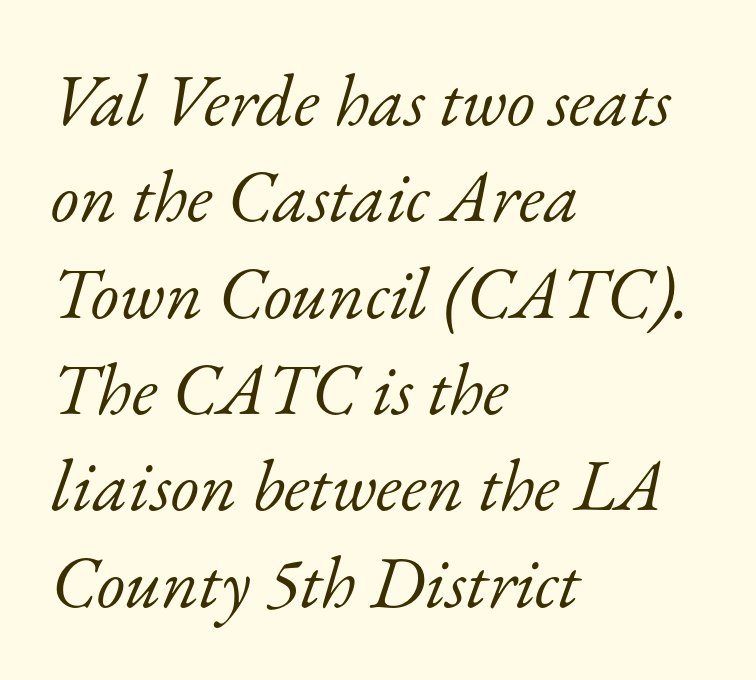
The image shows 73 px light serif type, italic (leaning right); set left-aligned, normal line spacing (1.32x), normal letter spacing, not underlined; low stroke contrast and a small x-height.
